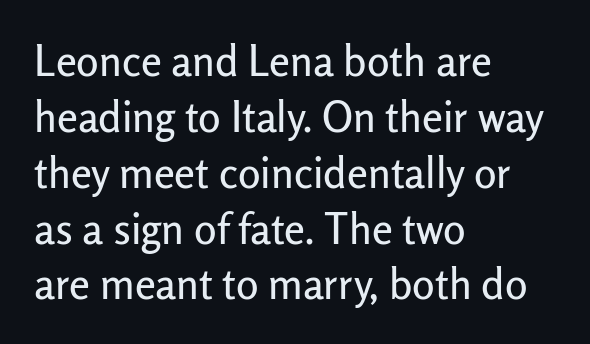
Notice how descenders clear the ascenders below comfortably — that's standard leading. Look at the bottom of the vertical strokes: they stop flat, with no serifs. Compared with typical body copy, the letter spacing here is the same. The rendering anchors every line to the left-hand side.
